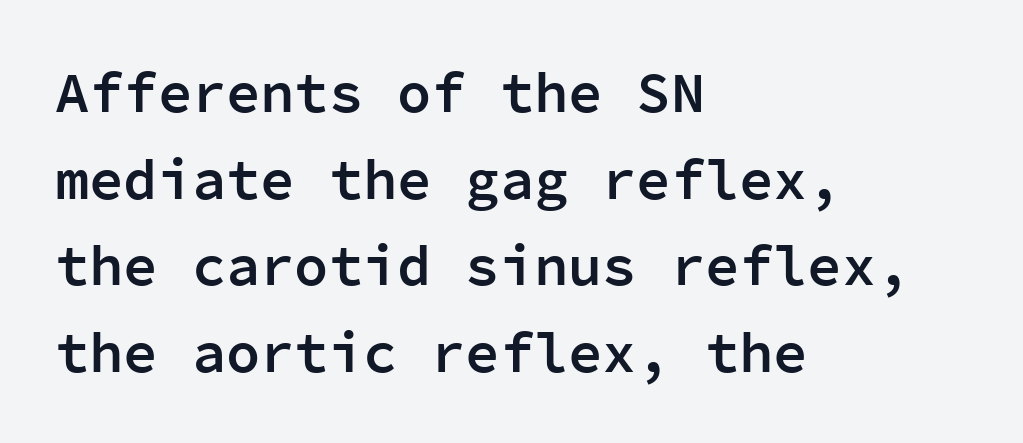
{"serif": "no", "italic": "no", "bold": "semi", "weight": "semibold", "width": "normal", "stroke_contrast": "low", "x_height": "medium", "monospaced": "yes", "underline": "no", "align": "left", "line_spacing": "normal", "line_spacing_ratio": 1.52, "letter_spacing": "normal", "letter_spacing_em": 0.0, "glyph_px": 57}
